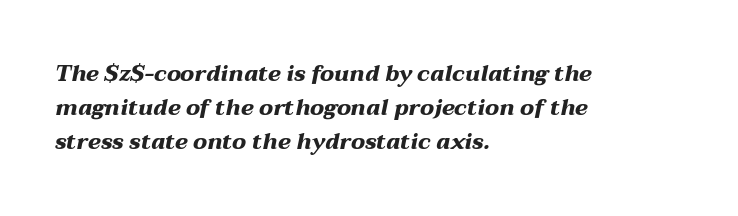
Underlining? Definitely not there. Reading down the column, the eye jumps a familiar distance to each next line. Heavy, bold letterforms. Nothing unusual about the tracking: characters are spaced as the font intends. Posture: slanted. Horizontal alignment here is leftward, the default for most running prose.
